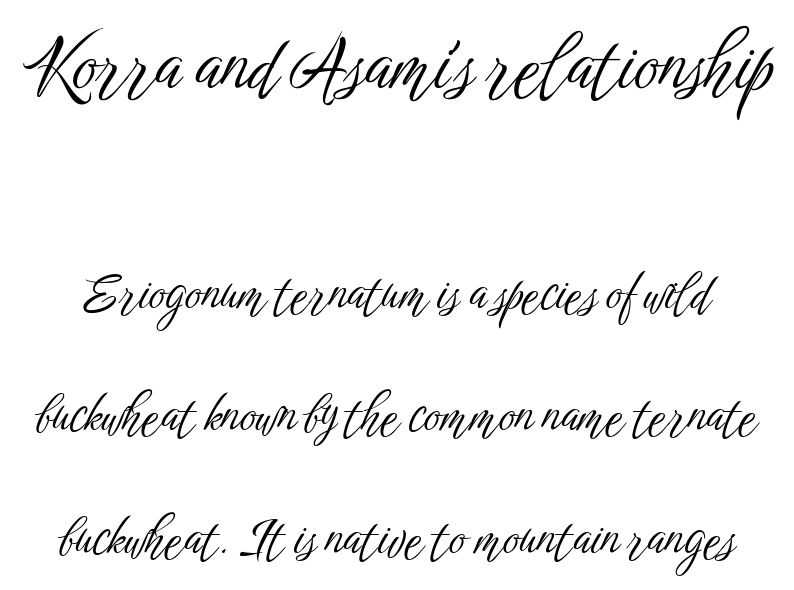
{"serif": "no", "bold": "no", "weight": "light", "width": "condensed", "stroke_contrast": "low", "x_height": "medium", "monospaced": "no", "underline": "no", "line_spacing": "loose", "line_spacing_ratio": 2.45, "letter_spacing": "normal", "letter_spacing_em": 0.0, "larger_block": "first", "size_ratio": 1.5, "glyph_px": 75}
